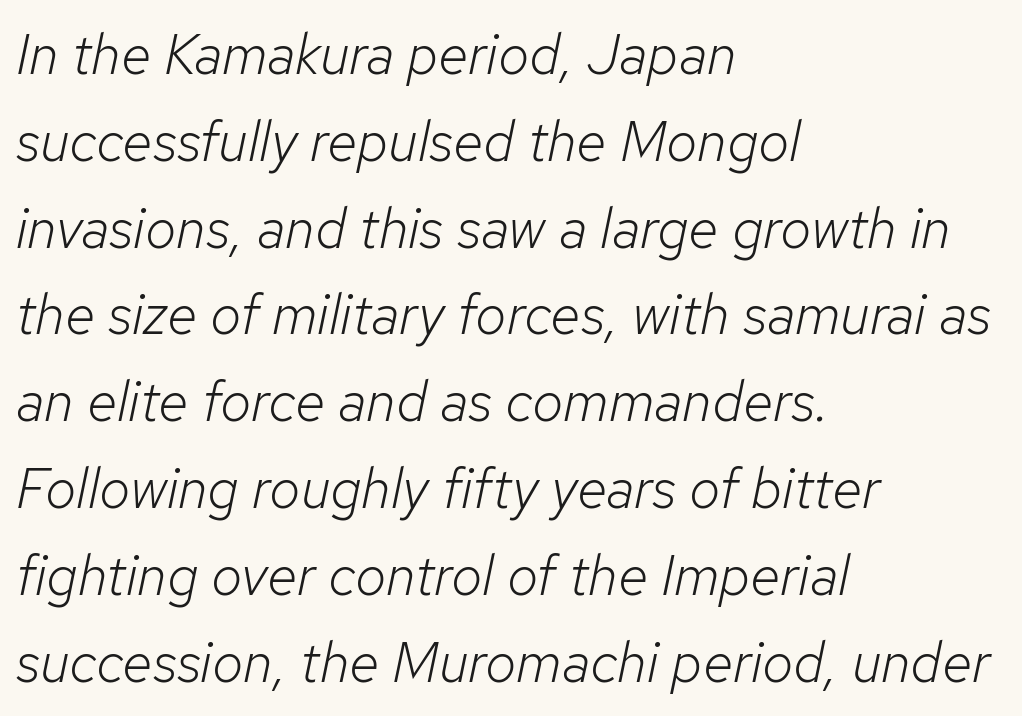
{"italic": "yes", "lean": "right", "slant_degrees": 12, "bold": "no", "weight": "light", "width": "normal", "stroke_contrast": "low", "x_height": "medium", "monospaced": "no", "underline": "no", "align": "left", "line_spacing": "normal", "line_spacing_ratio": 1.55, "letter_spacing": "normal", "letter_spacing_em": 0.0, "glyph_px": 56}
